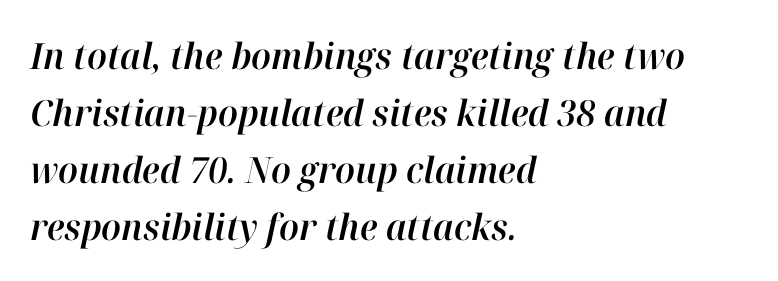
{"italic": "yes", "lean": "right", "slant_degrees": 12, "width": "normal", "stroke_contrast": "high", "x_height": "medium", "monospaced": "no", "underline": "no", "align": "left", "line_spacing": "normal", "line_spacing_ratio": 1.58, "letter_spacing": "normal", "letter_spacing_em": 0.0, "glyph_px": 36}
